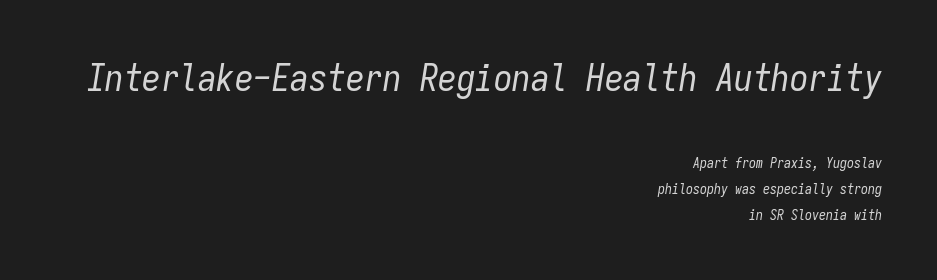
The image shows 37 px regular-weight, condensed type, italic (leaning right), monospaced; set right-aligned, line spacing 1.87x, normal letter spacing, not underlined; the first (top) block is 2.64x larger; low stroke contrast and a medium x-height.
